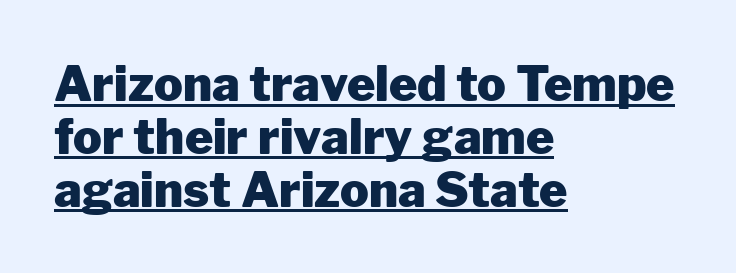
{"serif": "no", "italic": "no", "bold": "yes", "weight": "heavy", "width": "normal", "stroke_contrast": "low", "x_height": "medium", "monospaced": "no", "underline": "yes", "align": "left", "line_spacing": "tight", "line_spacing_ratio": 1.1, "letter_spacing": "normal", "letter_spacing_em": 0.0, "glyph_px": 48}
